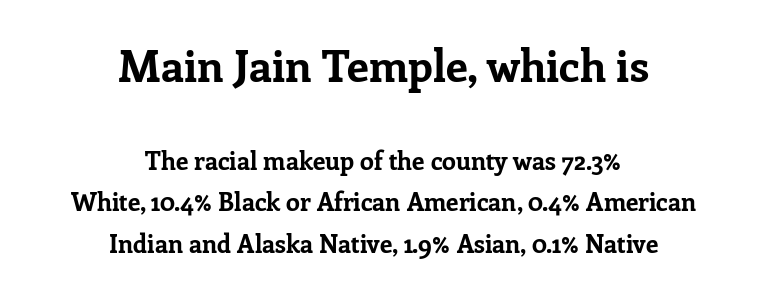
{"serif": "yes", "italic": "no", "bold": "yes", "weight": "bold", "width": "normal", "stroke_contrast": "low", "x_height": "medium", "monospaced": "no", "underline": "no", "align": "center", "line_spacing": "normal", "line_spacing_ratio": 1.67, "letter_spacing": "normal", "letter_spacing_em": 0.0, "larger_block": "first", "size_ratio": 1.76, "glyph_px": 44}
